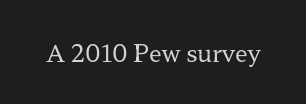
The type is set solid horizontally, with unmodified tracking. Words float on clear page, feet unadorned. A quiet, ordinary-to-light weight characterises the typeface. The type sits square on the baseline with zero lean.
